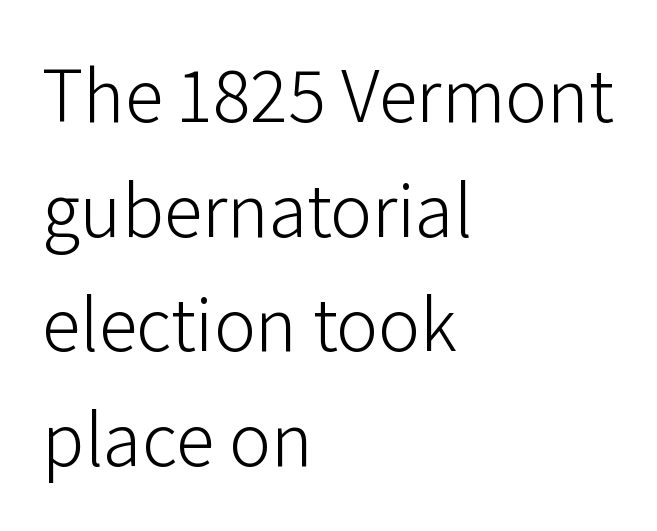
Q: Is the text bold? A: No.
Q: Is the text italic (slanted)? A: No, it is upright.
Q: Is the typeface a serif or a sans-serif typeface? A: Sans-serif.
Q: Is the text underlined? A: No.
Q: How is the paragraph aligned? A: Left-aligned.
Q: Is the spacing between letters normal or unusually wide? A: Normal.
Q: Is the spacing between lines tight, normal or loose? A: Normal.
Q: Width (condensed, normal, or wide)? A: Normal.
Q: Stroke contrast? A: Low.
Q: x-height? A: Medium.
Q: Monospaced? A: No.
